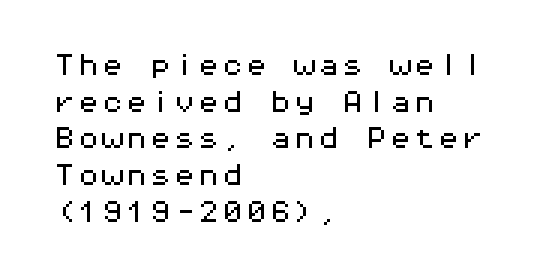
{"italic": "no", "underline": "no", "align": "left", "line_spacing": "normal", "line_spacing_ratio": 1.53, "letter_spacing": "normal", "letter_spacing_em": 0.0, "glyph_px": 24}
